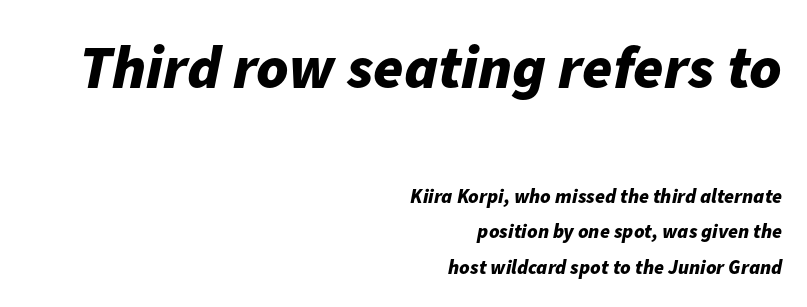
Q: Is the text bold? A: Yes.
Q: Is the text italic (slanted)? A: Yes, it leans right by about 11 degrees.
Q: Is the text underlined? A: No.
Q: How is the paragraph aligned? A: Right-aligned.
Q: Is the spacing between letters normal or unusually wide? A: Normal.
Q: Which block of text is set in a larger size, the first (top) or the second (bottom)? A: The first (top) one.
Q: Width (condensed, normal, or wide)? A: Normal.
Q: Stroke contrast? A: Low.
Q: x-height? A: Medium.
Q: Monospaced? A: No.
